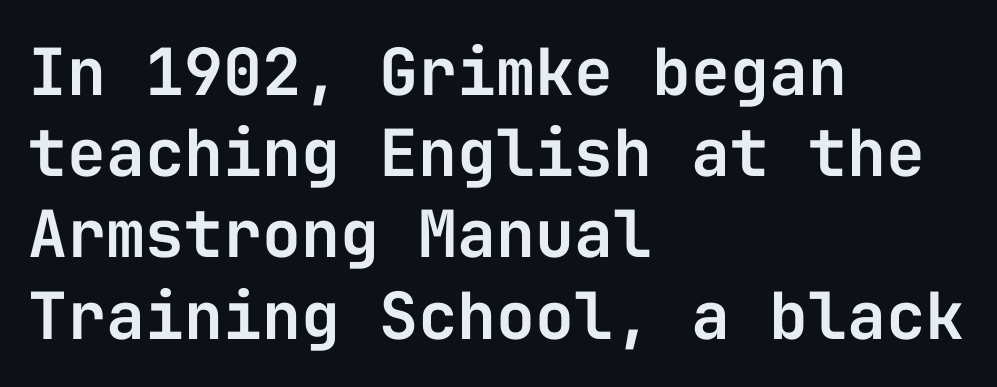
{"serif": "no", "italic": "no", "width": "normal", "stroke_contrast": "low", "x_height": "medium", "monospaced": "yes", "underline": "no", "align": "left", "line_spacing": "normal", "line_spacing_ratio": 1.25, "letter_spacing": "normal", "letter_spacing_em": 0.0, "glyph_px": 65}
